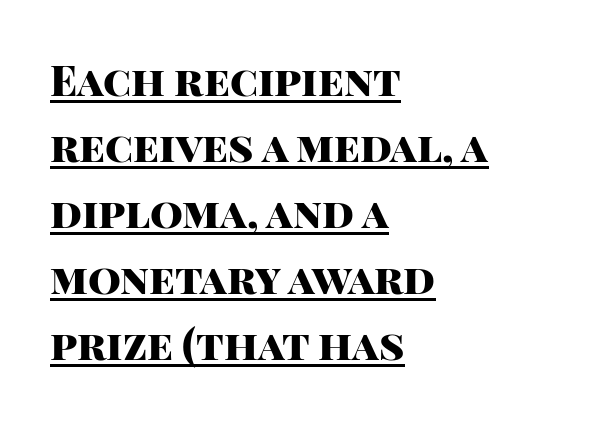
{"serif": "no", "italic": "no", "bold": "yes", "weight": "heavy", "width": "normal", "stroke_contrast": "high", "x_height": "large", "monospaced": "no", "underline": "yes", "align": "left", "line_spacing": "normal", "line_spacing_ratio": 1.57, "letter_spacing": "normal", "letter_spacing_em": 0.0, "glyph_px": 42}
